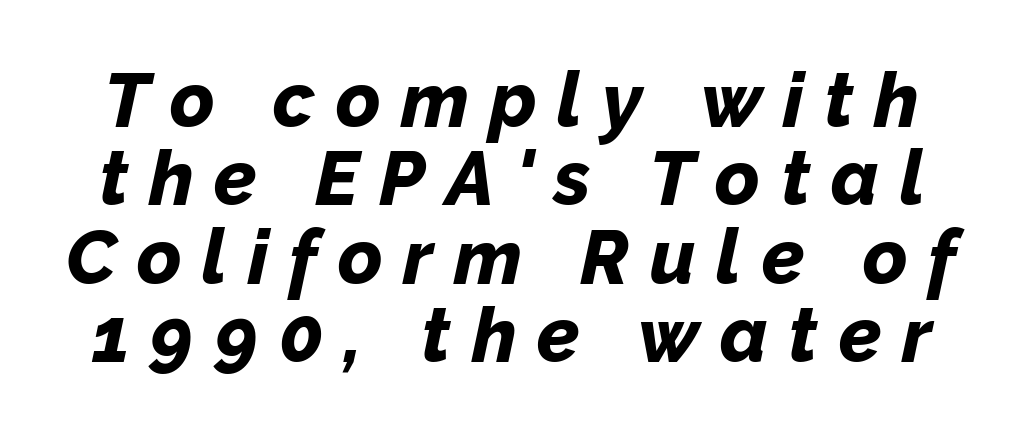
Q: Is the text bold? A: Yes.
Q: Is the text italic (slanted)? A: Yes, it leans right by about 12 degrees.
Q: Is the text underlined? A: No.
Q: Is the spacing between letters normal or unusually wide? A: Unusually wide.
Q: Is the spacing between lines tight, normal or loose? A: Tight.
Q: Width (condensed, normal, or wide)? A: Normal.
Q: Stroke contrast? A: Low.
Q: x-height? A: Medium.
Q: Monospaced? A: No.
